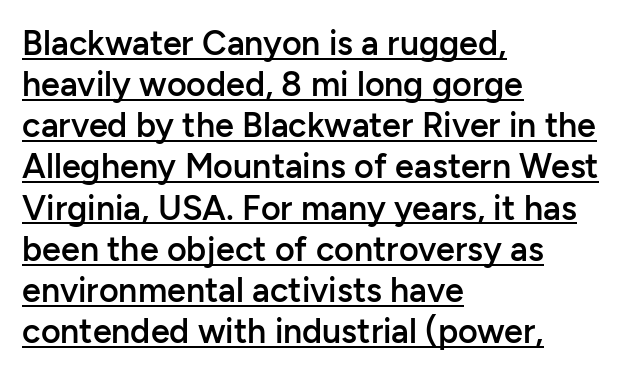
Here the glyphs are tracked normally, forming tight word shapes. The letters advance in unequal steps, a hallmark of proportional type. As a designer I'd log this as weight 600, semibold. The sample's only ornament is a line tracing under the words. Italic? Not at all — the glyphs are vertical. This sample is left-justified, so line endings fall wherever the words run out.
